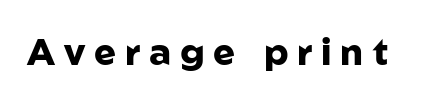
Q: Is the text bold? A: Yes.
Q: Is the text italic (slanted)? A: No, it is upright.
Q: Is the typeface a serif or a sans-serif typeface? A: Sans-serif.
Q: Is the text underlined? A: No.
Q: Is the spacing between letters normal or unusually wide? A: Unusually wide.
Q: Width (condensed, normal, or wide)? A: Normal.
Q: Stroke contrast? A: Low.
Q: x-height? A: Medium.
Q: Monospaced? A: No.
